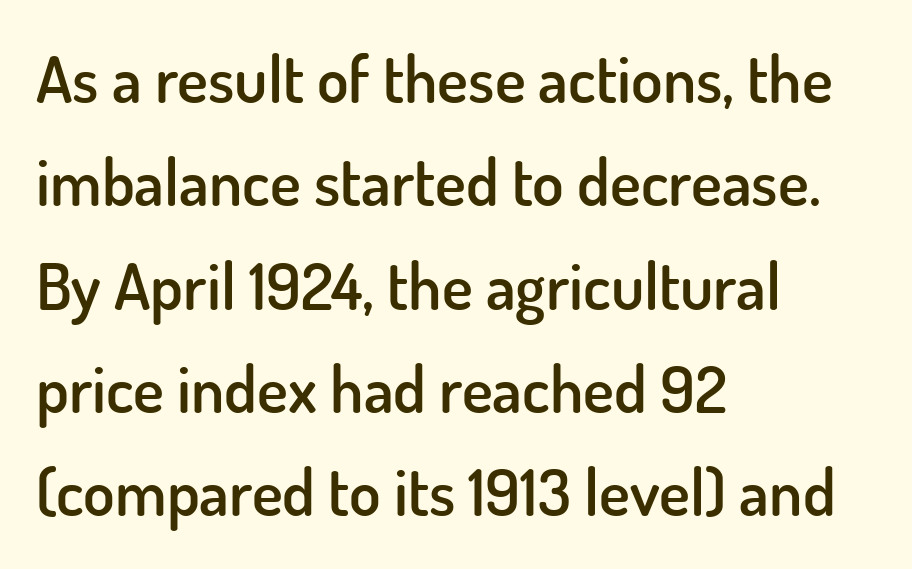
The image shows 65 px semibold sans-serif type, upright; set left-aligned, normal line spacing (1.59x), normal letter spacing, not underlined; low stroke contrast and a small x-height.
